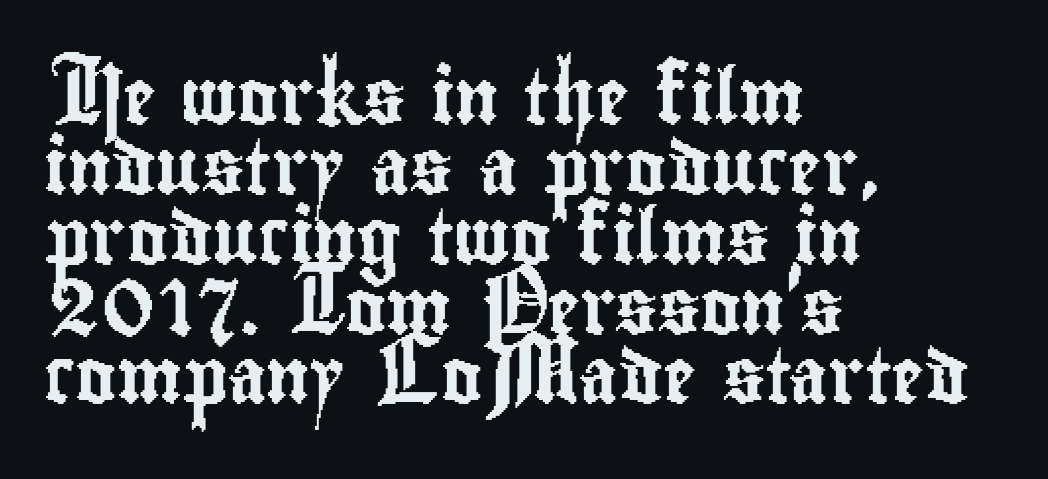
Q: Is the text italic (slanted)? A: No, it is upright.
Q: Is the typeface a serif or a sans-serif typeface? A: Sans-serif.
Q: Is the text underlined? A: No.
Q: How is the paragraph aligned? A: Left-aligned.
Q: Is the spacing between letters normal or unusually wide? A: Normal.
Q: Is the spacing between lines tight, normal or loose? A: Normal.
Q: Width (condensed, normal, or wide)? A: Condensed.
Q: Stroke contrast? A: Low.
Q: x-height? A: Small.
Q: Monospaced? A: No.
